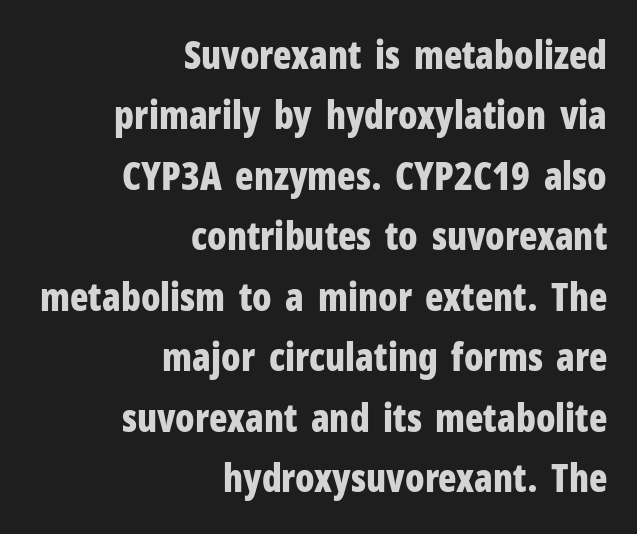
Note: no serifs on the glyphs. Rows of type keep a routine distance in the vertical direction. This sample uses plain, unmodified letter spacing. Layout note: lines flush right. Tall strokes in this sample are plumb rather than angled.
